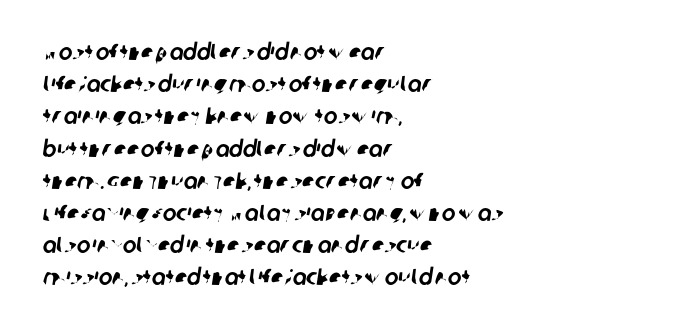
In terms of letterspacing, this is plain default setting. Unmarked baselines from the first word to the last. Every row of glyphs begins at an identical x-position on the left. A normal amount of white space separates one row of letters from the next.
